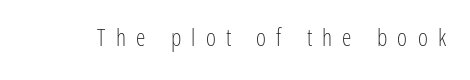
Q: Is the text bold? A: No.
Q: Is the text italic (slanted)? A: No, it is upright.
Q: Is the text underlined? A: No.
Q: Is the spacing between letters normal or unusually wide? A: Unusually wide.
